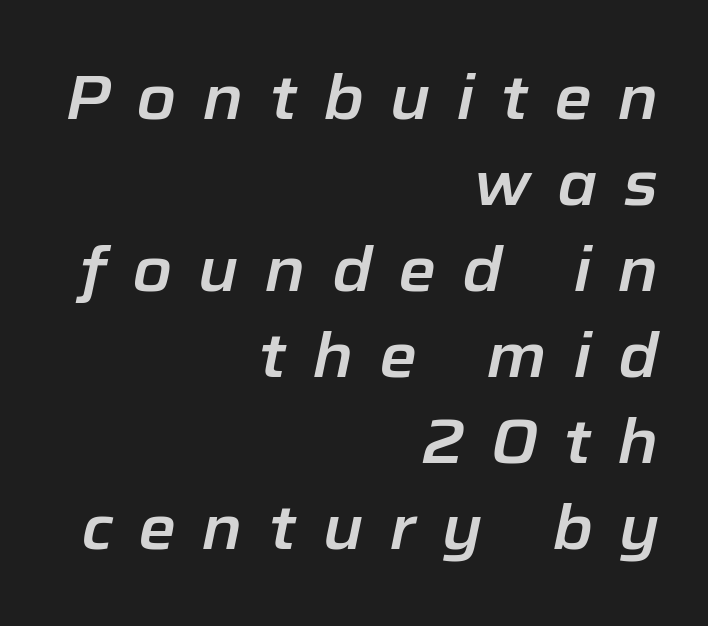
{"italic": "yes", "lean": "right", "slant_degrees": 12, "width": "normal", "stroke_contrast": "low", "x_height": "medium", "monospaced": "no", "underline": "no", "align": "right", "line_spacing": "normal", "line_spacing_ratio": 1.41, "letter_spacing": "wide", "letter_spacing_em": 0.43, "glyph_px": 61}
